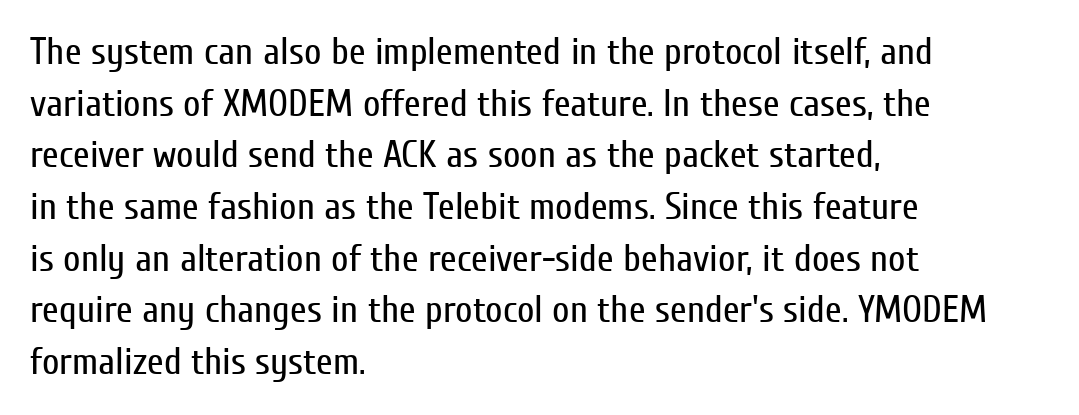
The paragraph shown leans on its left margin. This sample has the flowing, uneven cadence of proportional lettering. Does the leading feel generous? No, just average. This sample uses plain, unmodified letter spacing. Ordinary non-slanted type is in use. Serifs: no, the terminals of the letterforms are clean.
